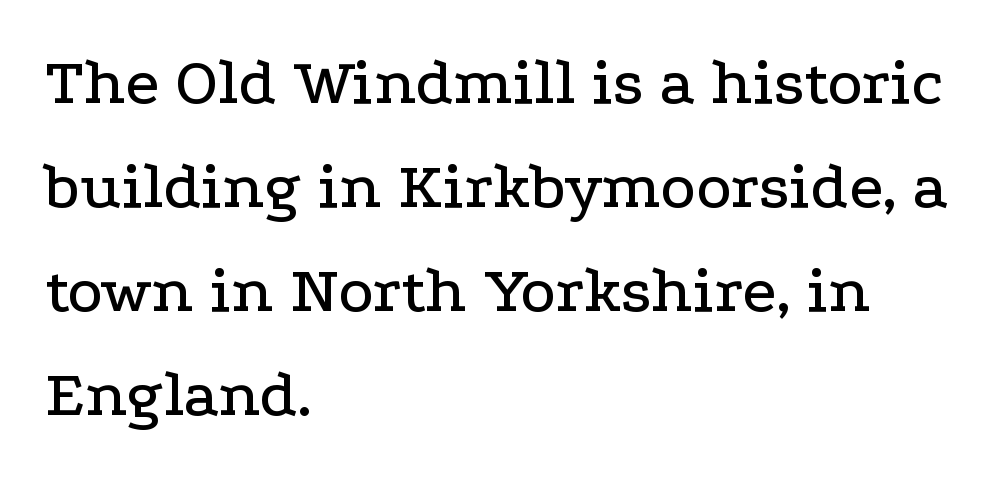
The image shows 67 px wide serif type, upright; set left-aligned, normal line spacing (1.55x), normal letter spacing, not underlined; low stroke contrast and a medium x-height.
